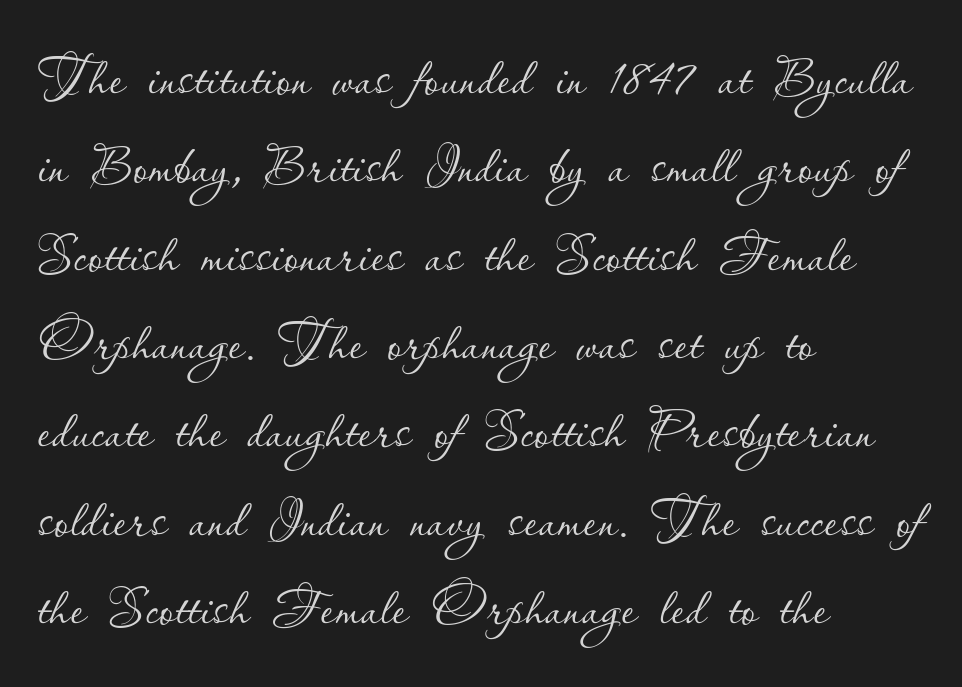
The image shows 73 px thin type; set left-aligned, line spacing 1.21x, normal letter spacing, not underlined; low stroke contrast and a small x-height.
